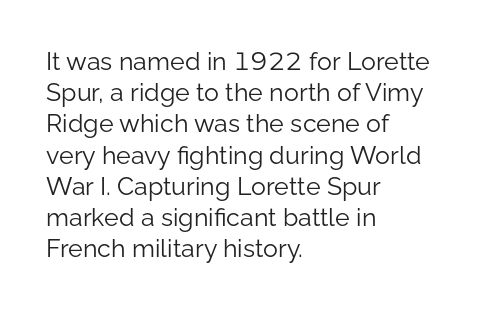
Spacing between characters is what you'd get straight out of the box. Ordinary non-slanted type is in use. The compositor pushed each line to the left boundary. Rows of type keep a routine distance in the vertical direction.
